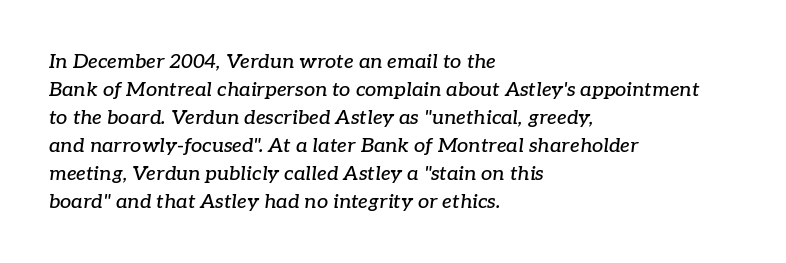
{"italic": "yes", "lean": "right", "slant_degrees": 7, "underline": "no", "align": "left", "line_spacing": "normal", "line_spacing_ratio": 1.4, "letter_spacing": "normal", "letter_spacing_em": 0.0, "glyph_px": 20}
